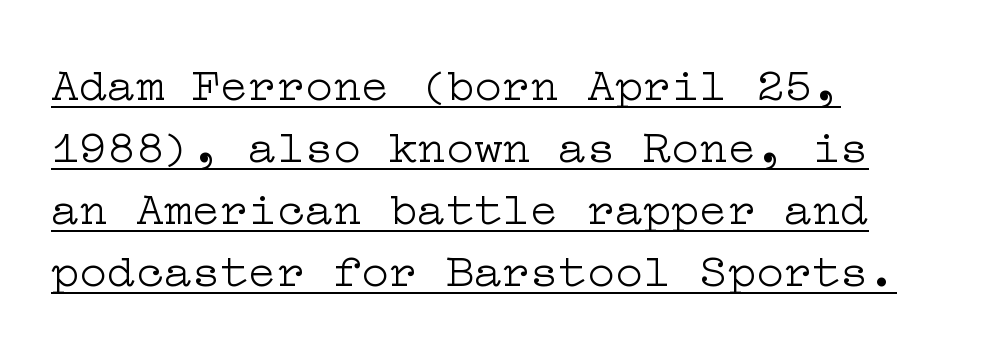
There is no visible air inserted between adjacent glyphs. Caption: face not bold, strokes unweighted. Has an underline been added? It has. A serif font was chosen for this passage. All the whitespace from short lines collects on the right. Vertical strokes here are truly vertical.
